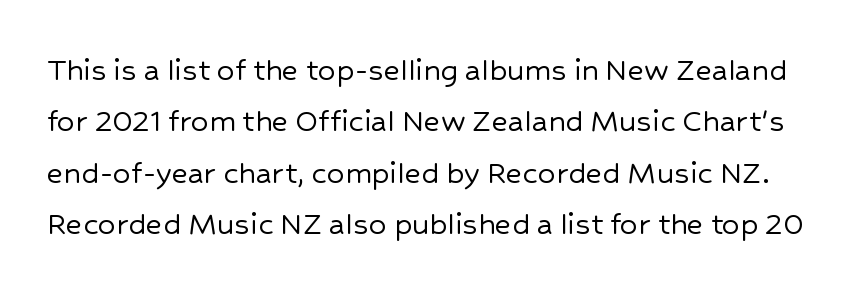
You could not count columns in this text — the font is proportionally spaced. Check where the strokes stop: nothing finishes them off — pure sans. Tracking value appears to be zero — textbook default spacing. Notice how the stems are strictly vertical — no italics here. Is there much room between lines? A standard amount, neither cramped nor airy. A clean baseline with only descenders dipping below it.
